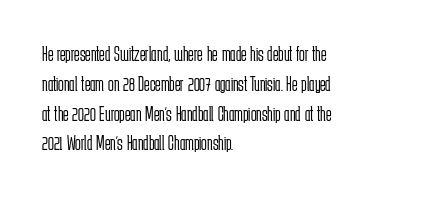
Quick note: interline space is typical. Nothing unusual about the tracking: characters are spaced as the font intends. Unmarked baselines from the first word to the last. No italicization has been applied; the sample stays upright.
